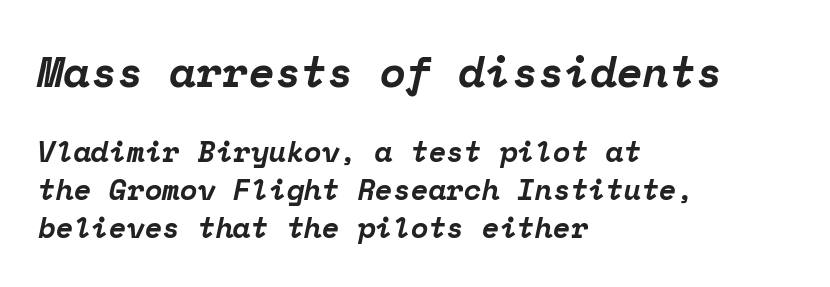
{"serif": "yes", "italic": "yes", "lean": "right", "slant_degrees": 12, "bold": "yes", "weight": "bold", "width": "normal", "stroke_contrast": "low", "x_height": "medium", "monospaced": "yes", "underline": "no", "align": "left", "line_spacing": "normal", "line_spacing_ratio": 1.31, "letter_spacing": "normal", "letter_spacing_em": 0.0, "larger_block": "first", "size_ratio": 1.48, "glyph_px": 43}
